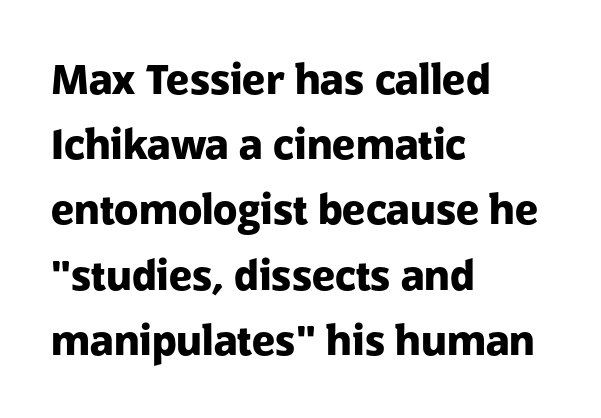
Q: Is the text bold? A: Yes.
Q: Is the text italic (slanted)? A: No, it is upright.
Q: Is the typeface a serif or a sans-serif typeface? A: Sans-serif.
Q: Is the text underlined? A: No.
Q: How is the paragraph aligned? A: Left-aligned.
Q: Is the spacing between letters normal or unusually wide? A: Normal.
Q: Is the spacing between lines tight, normal or loose? A: Normal.
Q: Width (condensed, normal, or wide)? A: Normal.
Q: Stroke contrast? A: Low.
Q: x-height? A: Medium.
Q: Monospaced? A: No.
